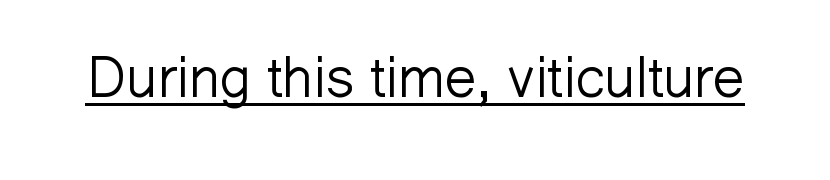
The image shows 56 px light sans-serif type, upright; set normal letter spacing, underlined; low stroke contrast and a medium x-height.
